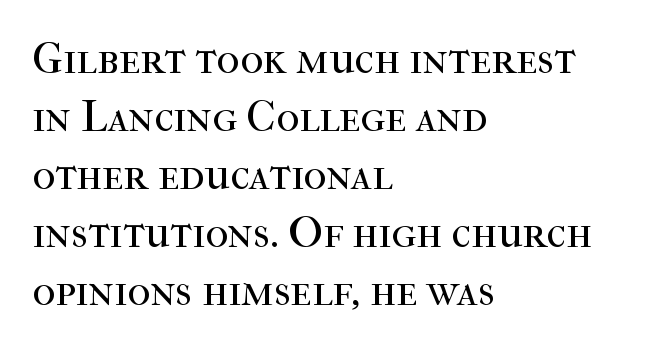
The image shows 44 px regular-weight serif type, upright; set left-aligned, normal line spacing (1.32x), normal letter spacing, not underlined; high stroke contrast and a medium x-height.
